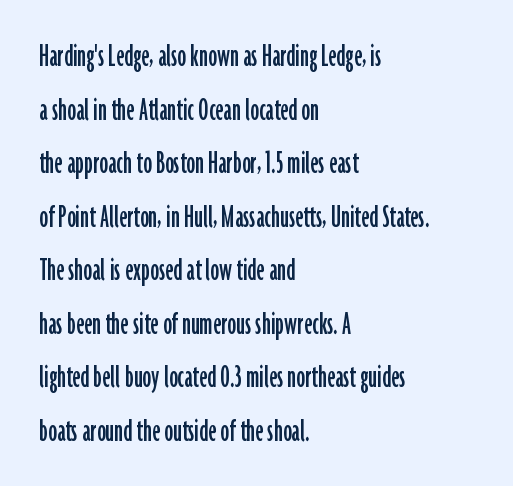
Q: Is the text italic (slanted)? A: No, it is upright.
Q: Is the typeface a serif or a sans-serif typeface? A: Sans-serif.
Q: Is the text underlined? A: No.
Q: How is the paragraph aligned? A: Left-aligned.
Q: Is the spacing between letters normal or unusually wide? A: Normal.
Q: Is the spacing between lines tight, normal or loose? A: Normal.
Q: Width (condensed, normal, or wide)? A: Condensed.
Q: Stroke contrast? A: Low.
Q: x-height? A: Medium.
Q: Monospaced? A: No.
